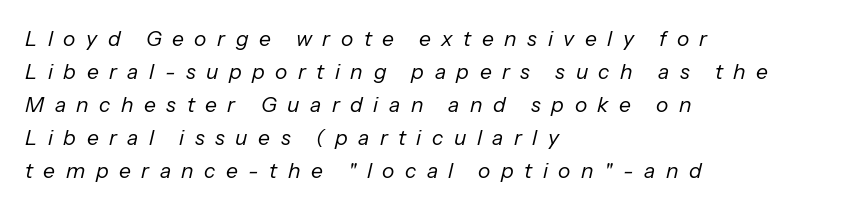
{"italic": "yes", "lean": "right", "slant_degrees": 13, "bold": "no", "underline": "no", "align": "left", "line_spacing": "normal", "line_spacing_ratio": 1.57, "letter_spacing": "wide", "letter_spacing_em": 0.5, "glyph_px": 21}
